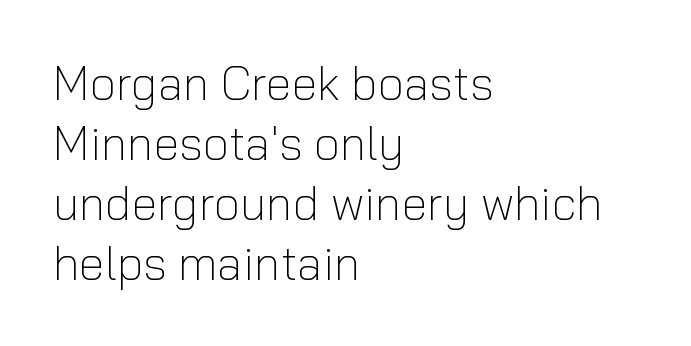
{"serif": "no", "italic": "no", "bold": "no", "weight": "light", "width": "normal", "stroke_contrast": "low", "x_height": "medium", "monospaced": "no", "underline": "no", "align": "left", "line_spacing": "normal", "line_spacing_ratio": 1.28, "letter_spacing": "normal", "letter_spacing_em": 0.0, "glyph_px": 47}
